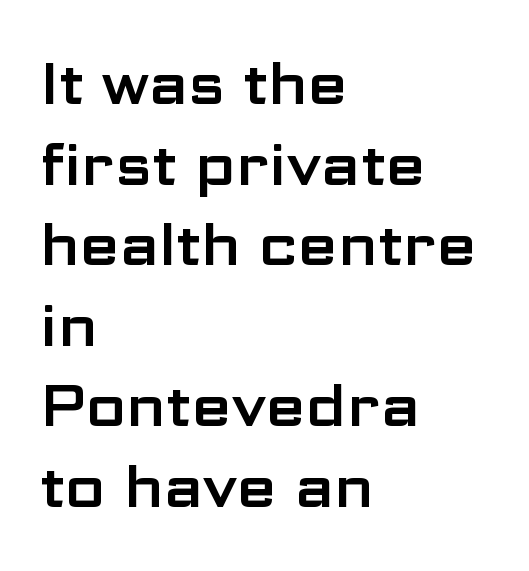
The image shows 58 px wide sans-serif type, upright; set left-aligned, normal line spacing (1.39x), normal letter spacing, not underlined; low stroke contrast and a medium x-height.
